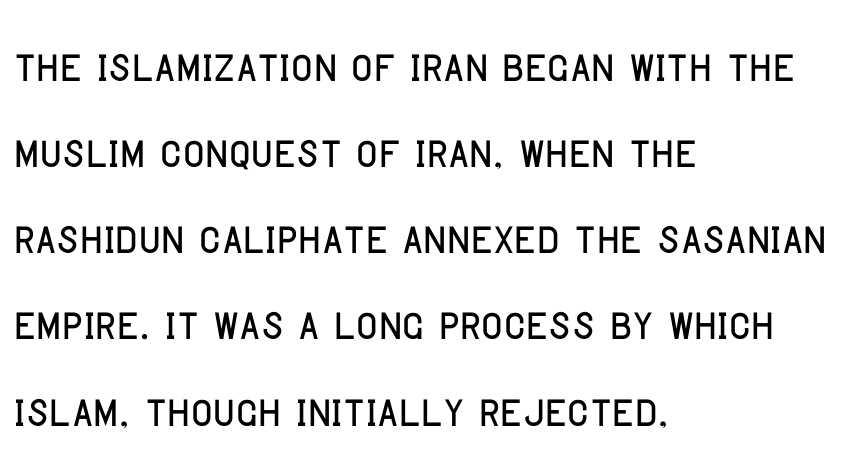
The image shows 59 px condensed sans-serif type, upright; set left-aligned, normal line spacing (1.46x), normal letter spacing, not underlined; low stroke contrast and a large x-height.
